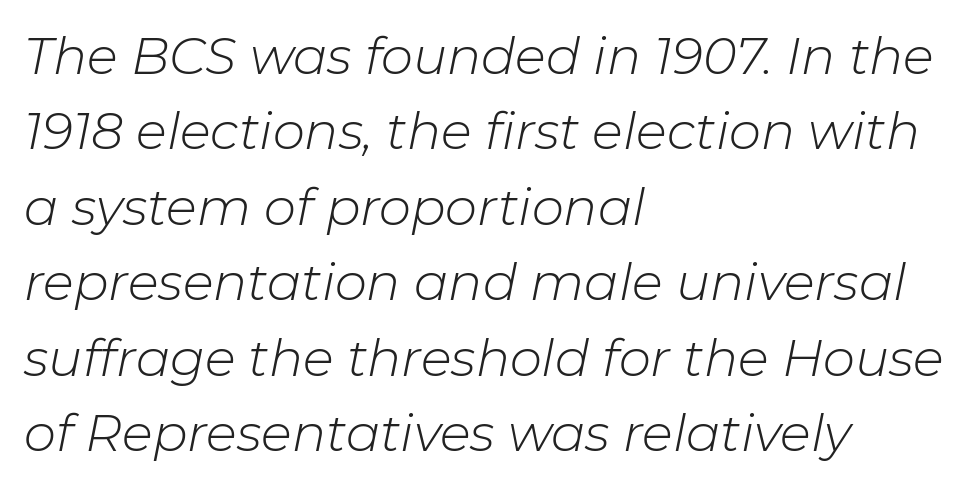
Bold? No — there's no thickening of the strokes. The ragged edge is on the right, which tells us the setting is flush left. Inter-character spacing is left at the font's built-in metrics. Rows of type keep a routine distance in the vertical direction. Characters are canted at an angle relative to the baseline's perpendicular. The rendering uses natural spacing where letterforms have individual widths.
